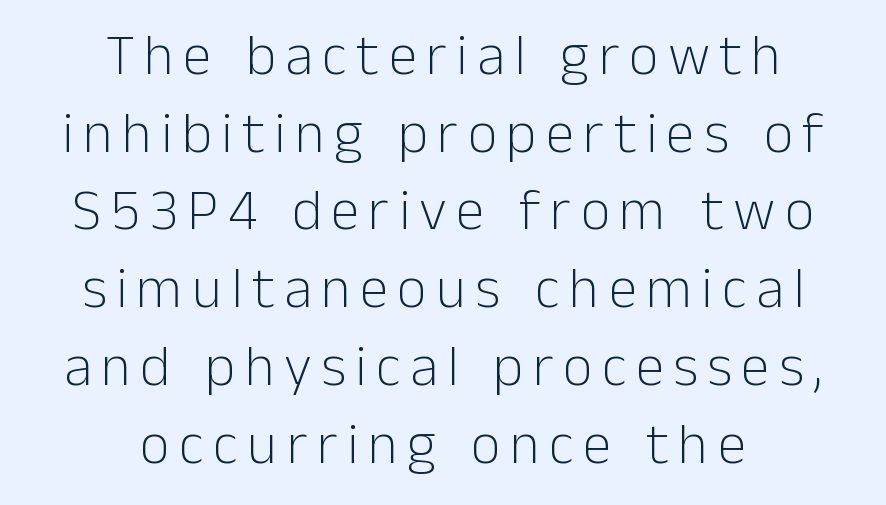
The image shows 58 px light sans-serif type, upright; set centered, normal line spacing (1.34x), not underlined; low stroke contrast and a medium x-height.
